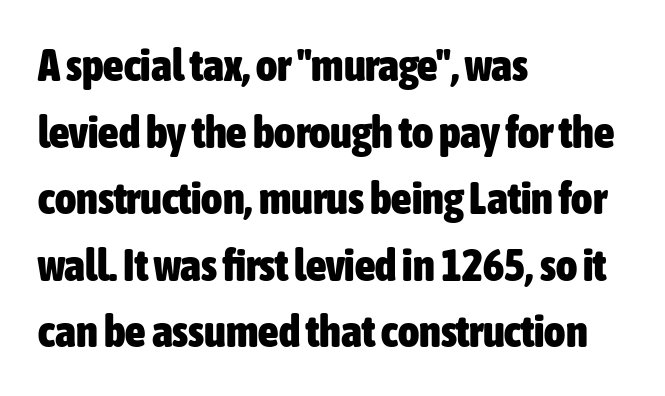
The image shows 45 px heavy, condensed sans-serif type, upright; set left-aligned, normal line spacing (1.48x), normal letter spacing, not underlined; low stroke contrast and a medium x-height.
